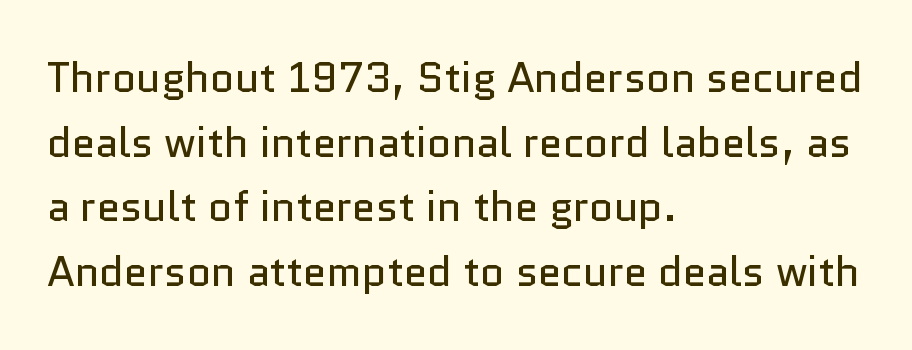
Q: Is the text bold? A: No.
Q: Is the text italic (slanted)? A: No, it is upright.
Q: Is the typeface a serif or a sans-serif typeface? A: Sans-serif.
Q: Is the text underlined? A: No.
Q: How is the paragraph aligned? A: Left-aligned.
Q: Is the spacing between letters normal or unusually wide? A: Normal.
Q: Is the spacing between lines tight, normal or loose? A: Normal.
Q: Width (condensed, normal, or wide)? A: Normal.
Q: Stroke contrast? A: Low.
Q: x-height? A: Medium.
Q: Monospaced? A: No.
